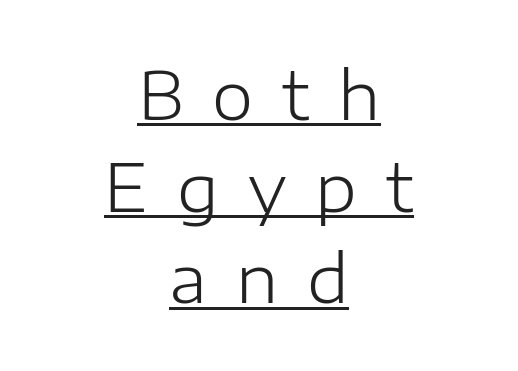
{"serif": "no", "italic": "no", "bold": "no", "weight": "light", "width": "normal", "stroke_contrast": "low", "x_height": "medium", "monospaced": "no", "underline": "yes", "align": "center", "line_spacing": "normal", "line_spacing_ratio": 1.39, "letter_spacing": "wide", "letter_spacing_em": 0.44, "glyph_px": 66}
